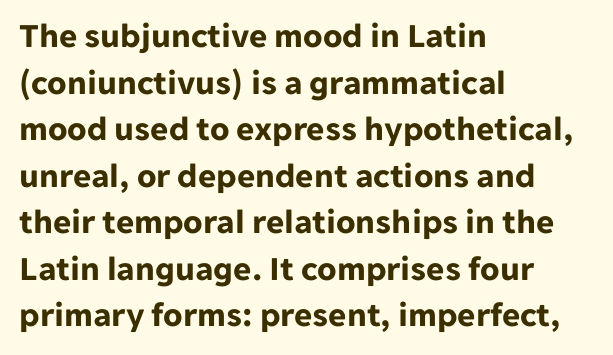
The image shows 35 px bold sans-serif type, upright; set left-aligned, normal line spacing (1.33x), normal letter spacing, not underlined; low stroke contrast and a medium x-height.
